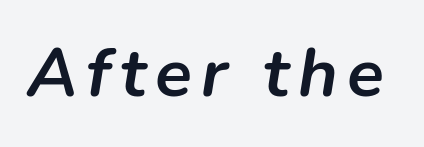
{"italic": "yes", "lean": "right", "slant_degrees": 9, "bold": "yes", "weight": "semibold", "width": "normal", "stroke_contrast": "low", "x_height": "medium", "monospaced": "no", "underline": "no", "glyph_px": 68}
